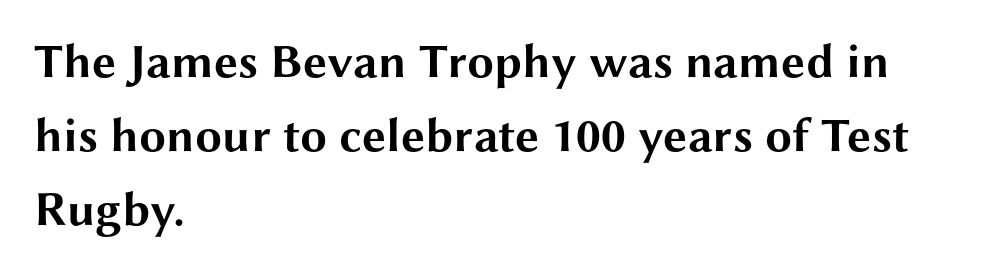
Weight: bold. Think of a printed novel: that variable character pitch is what you see here. Decoration check: the copy has no underline. Baseline-to-baseline distance is the conventional proportion of letter height.
